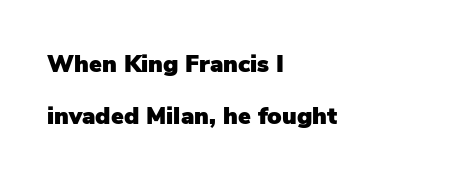
The image shows 24 px text type, upright; set left-aligned, loose line spacing (2.16x), normal letter spacing, not underlined.
